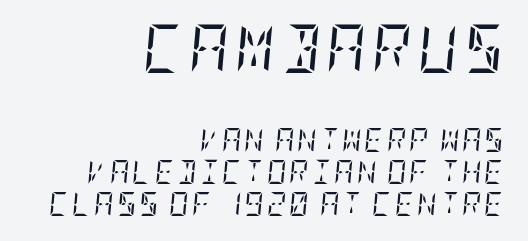
Q: Is the text bold? A: No.
Q: Is the text italic (slanted)? A: Yes, it leans right by about 5 degrees.
Q: Is the typeface a serif or a sans-serif typeface? A: Serif.
Q: Is the text underlined? A: No.
Q: How is the paragraph aligned? A: Right-aligned.
Q: Is the spacing between lines tight, normal or loose? A: Normal.
Q: Which block of text is set in a larger size, the first (top) or the second (bottom)? A: The first (top) one.
Q: Width (condensed, normal, or wide)? A: Condensed.
Q: Stroke contrast? A: Low.
Q: x-height? A: Large.
